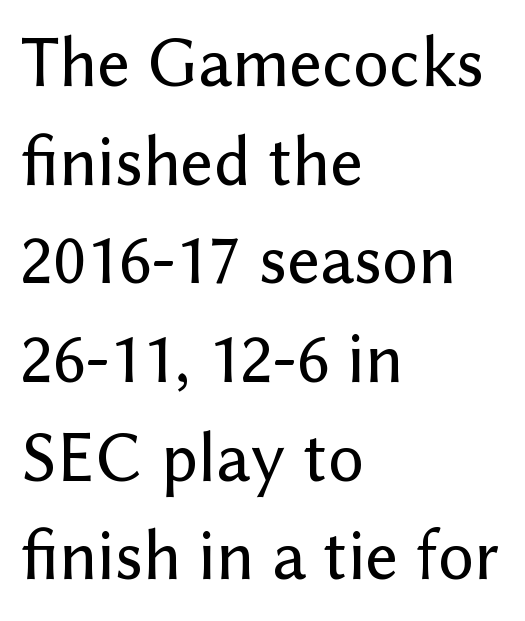
The ragged edge is on the right, which tells us the setting is flush left. Regular leading. Has an underline been added? It has not. There is no visible air inserted between adjacent glyphs. In terms of letterform style, serifs are entirely absent. The face used here is proportionally spaced, like ordinary book or web type.
